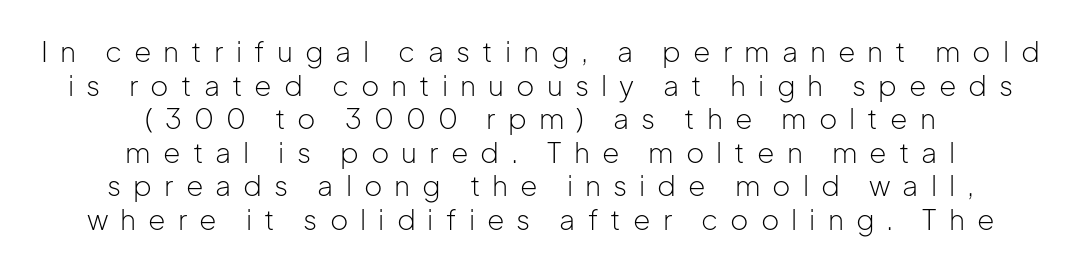
Q: Is the text bold? A: No.
Q: Is the text italic (slanted)? A: No, it is upright.
Q: Is the typeface a serif or a sans-serif typeface? A: Sans-serif.
Q: Is the text underlined? A: No.
Q: How is the paragraph aligned? A: Centered.
Q: Is the spacing between letters normal or unusually wide? A: Unusually wide.
Q: Width (condensed, normal, or wide)? A: Normal.
Q: Stroke contrast? A: Low.
Q: x-height? A: Medium.
Q: Monospaced? A: No.
